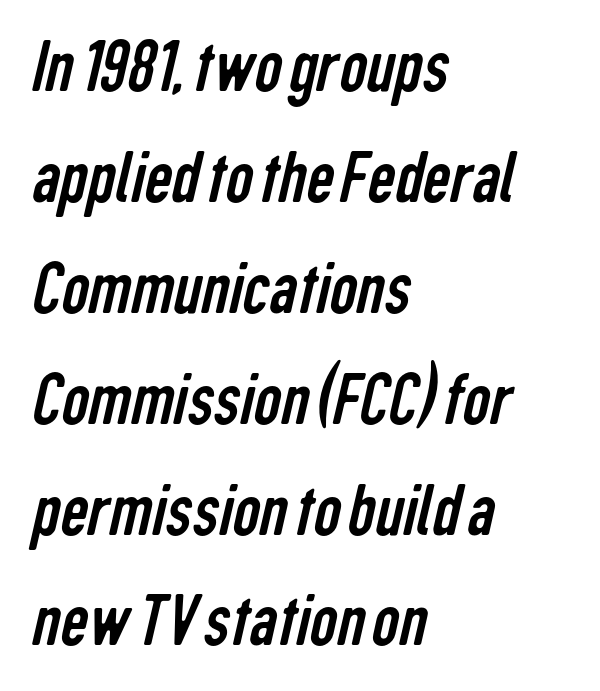
{"serif": "no", "bold": "no", "weight": "regular", "width": "condensed", "stroke_contrast": "low", "x_height": "medium", "monospaced": "no", "underline": "no", "align": "left", "line_spacing": "normal", "line_spacing_ratio": 1.44, "letter_spacing": "normal", "letter_spacing_em": 0.0, "glyph_px": 77}
